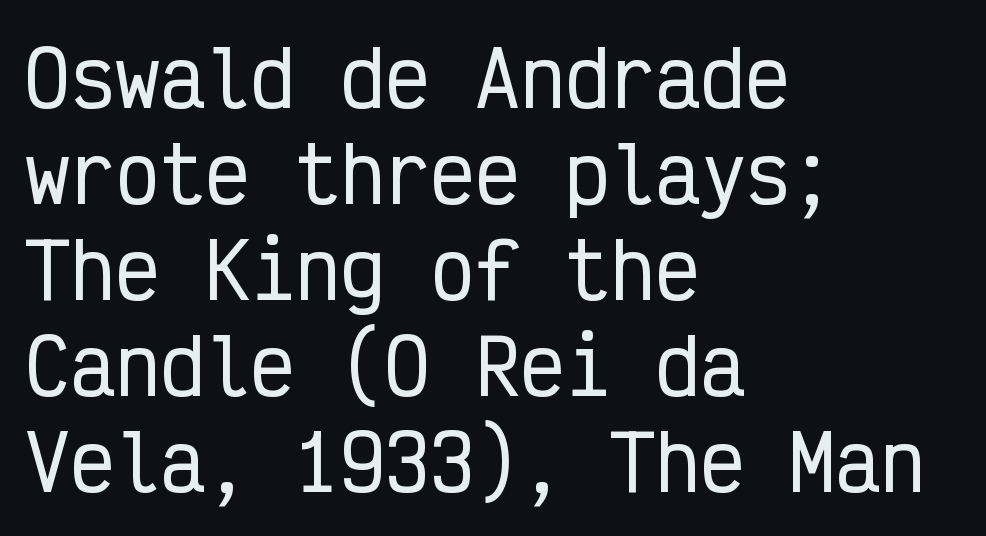
The image shows 75 px condensed sans-serif type, upright, monospaced; set left-aligned, normal line spacing (1.28x), normal letter spacing, not underlined; low stroke contrast and a medium x-height.
